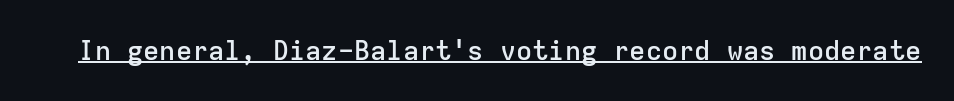
The gaps between neighbouring characters are ordinary and unremarkable. Summary of weight: moderately heavy, a semibold. The glyphs are accompanied by a horizontal stroke just below them. Ascenders rise straight up at ninety degrees.
